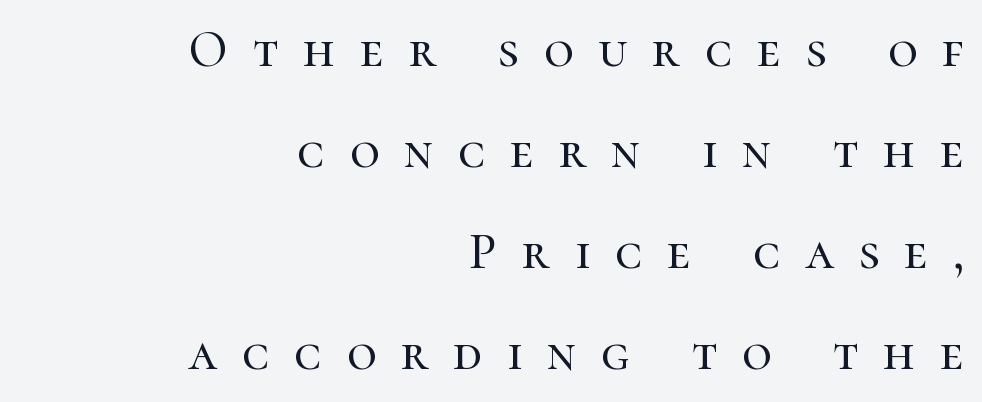
Q: Is the text italic (slanted)? A: No, it is upright.
Q: Is the typeface a serif or a sans-serif typeface? A: Serif.
Q: Is the text underlined? A: No.
Q: How is the paragraph aligned? A: Right-aligned.
Q: Is the spacing between letters normal or unusually wide? A: Unusually wide.
Q: Is the spacing between lines tight, normal or loose? A: Loose.
Q: Width (condensed, normal, or wide)? A: Normal.
Q: Stroke contrast? A: High.
Q: x-height? A: Medium.
Q: Monospaced? A: No.
